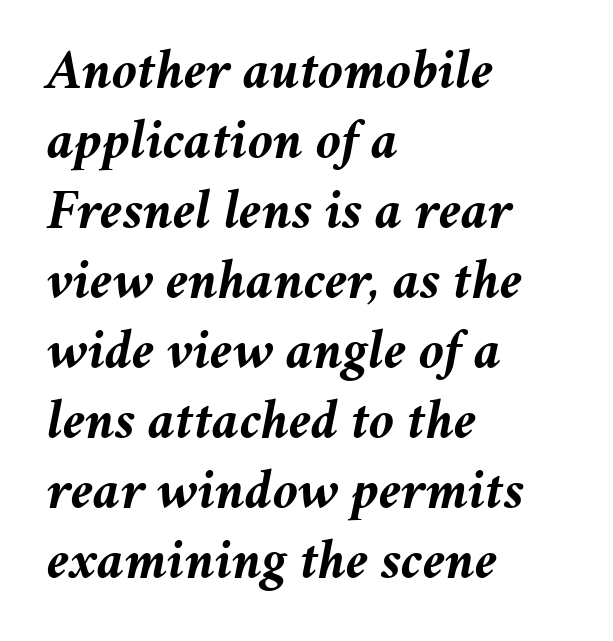
Q: Is the text bold? A: Yes.
Q: Is the text italic (slanted)? A: Yes, it leans right by about 11 degrees.
Q: Is the text underlined? A: No.
Q: How is the paragraph aligned? A: Left-aligned.
Q: Is the spacing between letters normal or unusually wide? A: Normal.
Q: Is the spacing between lines tight, normal or loose? A: Normal.
Q: Width (condensed, normal, or wide)? A: Normal.
Q: Stroke contrast? A: Medium.
Q: x-height? A: Medium.
Q: Monospaced? A: No.
